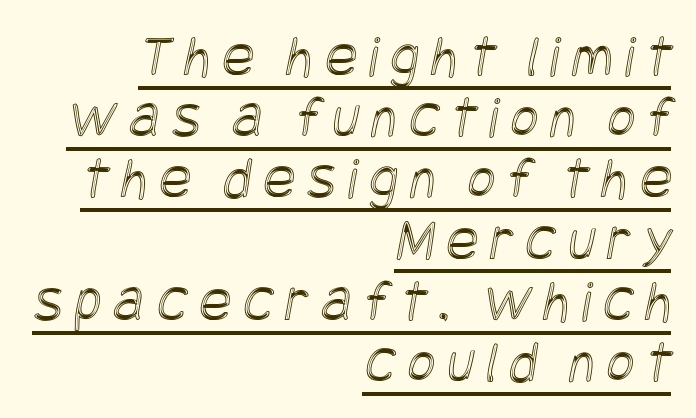
{"width": "condensed", "x_height": "large", "underline": "yes", "align": "right", "line_spacing": "tight", "line_spacing_ratio": 1.02, "letter_spacing": "wide", "letter_spacing_em": 0.2, "glyph_px": 60}
